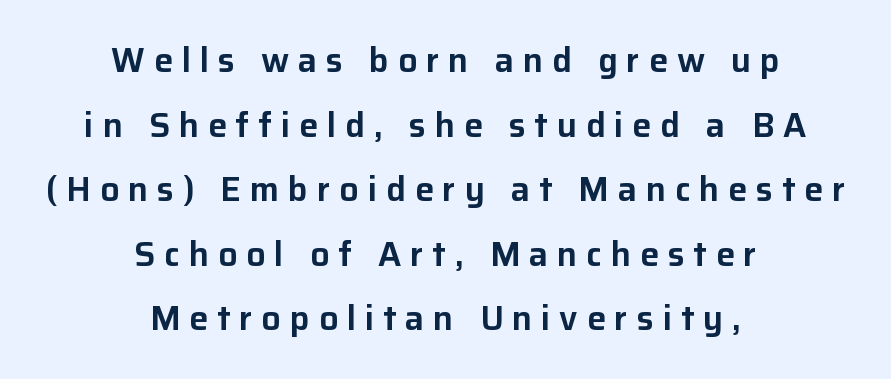
The image shows 34 px sans-serif type, upright; set centered, loose line spacing (1.9x), unusually wide letter spacing (+0.26 em), not underlined; low stroke contrast and a medium x-height.
